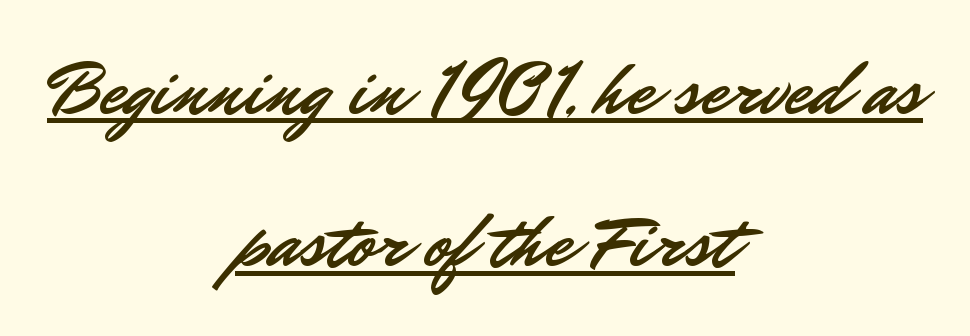
The line-height multiplier appears high, well above default. The letters advance in unequal steps, a hallmark of proportional type. The text block is weighted toward neither margin, spreading evenly from the middle. Is this a sans? Yes — the strokes have no serifs. Glyph-to-glyph distance matches everyday printed text.
